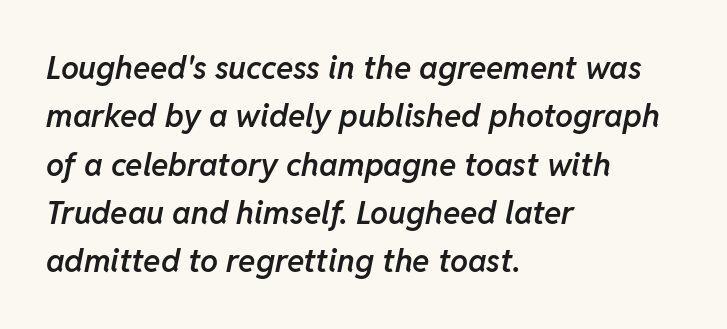
The image shows 32 px semibold type, italic (leaning right); set left-aligned, normal line spacing (1.51x), normal letter spacing, not underlined; low stroke contrast and a medium x-height.
